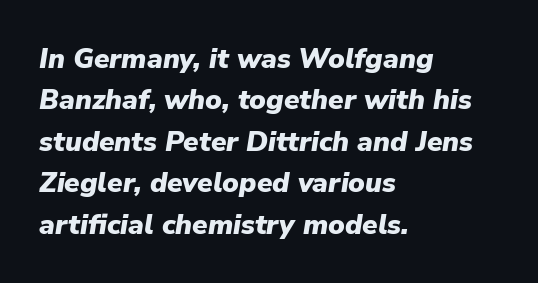
Weight: bold. A bare baseline throughout the passage. Each word holds together tightly as a unit, with standard inter-letter gaps. Every character sits at an angle, as italics do.
